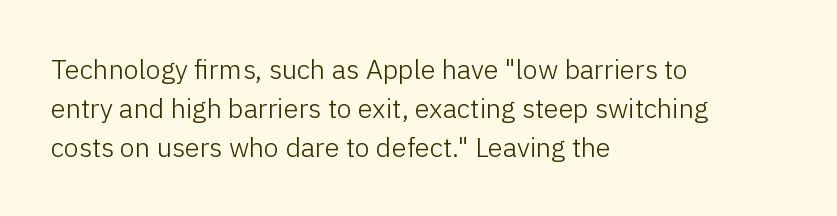
Nothing heavy about these letters — not bold at all. The block of text has a typical density, with ordinary space between rows. Posture: straight, roman, zero tilt. Quick note: underline off. The letterforms sit shoulder to shoulder at normal distance.
